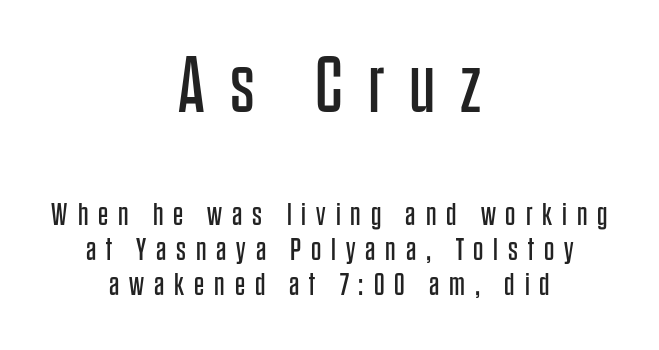
The image shows 80 px regular-weight, condensed sans-serif type, upright; set centered, tight line spacing (1.09x), unusually wide letter spacing (+0.31 em), not underlined; the first (top) block is 2.5x larger; low stroke contrast and a large x-height.
